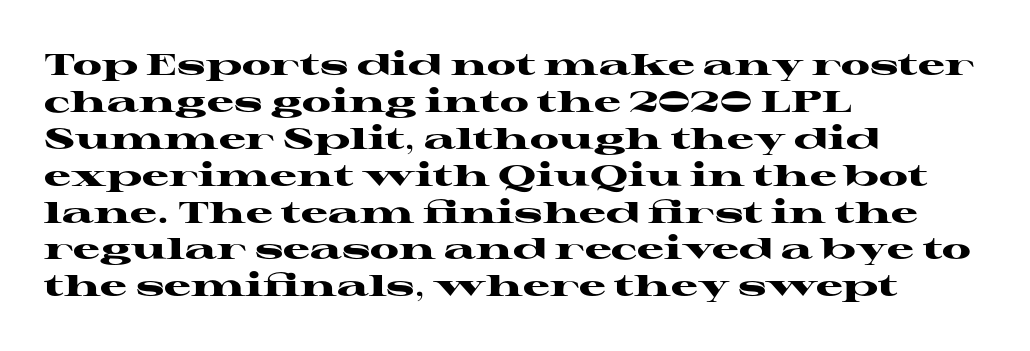
Q: Is the text bold? A: Yes.
Q: Is the text italic (slanted)? A: No, it is upright.
Q: Is the typeface a serif or a sans-serif typeface? A: Serif.
Q: Is the text underlined? A: No.
Q: How is the paragraph aligned? A: Left-aligned.
Q: Is the spacing between letters normal or unusually wide? A: Normal.
Q: Width (condensed, normal, or wide)? A: Wide.
Q: Stroke contrast? A: High.
Q: x-height? A: Medium.
Q: Monospaced? A: No.
